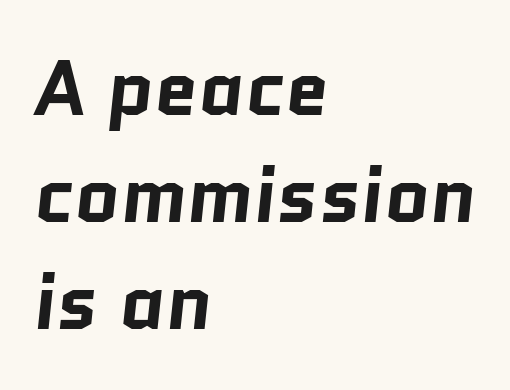
{"serif": "no", "bold": "yes", "weight": "bold", "width": "normal", "stroke_contrast": "low", "x_height": "medium", "monospaced": "no", "underline": "no", "align": "left", "line_spacing": "normal", "line_spacing_ratio": 1.37, "letter_spacing": "normal", "letter_spacing_em": 0.0, "glyph_px": 78}
